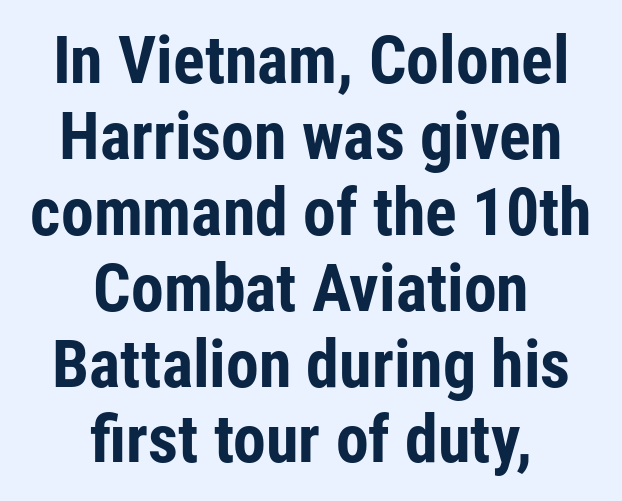
{"serif": "no", "italic": "no", "bold": "yes", "weight": "bold", "width": "condensed", "stroke_contrast": "low", "x_height": "medium", "monospaced": "no", "underline": "no", "align": "center", "line_spacing": "tight", "line_spacing_ratio": 1.15, "letter_spacing": "normal", "letter_spacing_em": 0.0, "glyph_px": 66}
